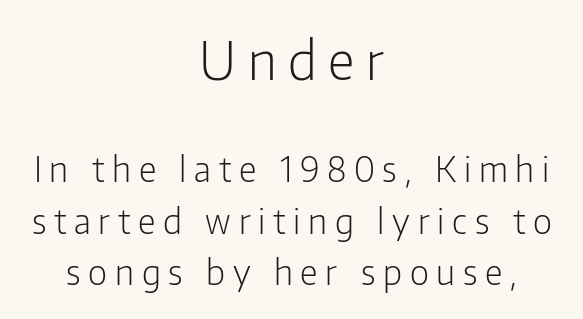
Q: Is the text bold? A: No.
Q: Is the text italic (slanted)? A: No, it is upright.
Q: Is the typeface a serif or a sans-serif typeface? A: Sans-serif.
Q: Is the text underlined? A: No.
Q: How is the paragraph aligned? A: Centered.
Q: Is the spacing between letters normal or unusually wide? A: Unusually wide.
Q: Is the spacing between lines tight, normal or loose? A: Normal.
Q: Which block of text is set in a larger size, the first (top) or the second (bottom)? A: The first (top) one.
Q: Width (condensed, normal, or wide)? A: Condensed.
Q: Stroke contrast? A: Low.
Q: x-height? A: Medium.
Q: Monospaced? A: No.
